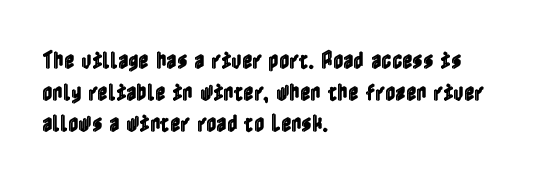
{"italic": "no", "underline": "no", "align": "left", "line_spacing": "normal", "line_spacing_ratio": 1.58, "letter_spacing": "normal", "letter_spacing_em": 0.0, "glyph_px": 20}
